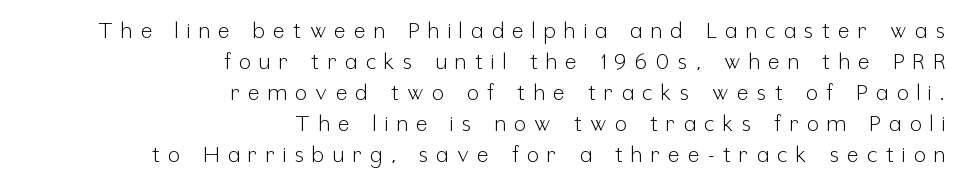
Q: Is the text bold? A: No.
Q: Is the text italic (slanted)? A: No, it is upright.
Q: Is the text underlined? A: No.
Q: How is the paragraph aligned? A: Right-aligned.
Q: Is the spacing between letters normal or unusually wide? A: Unusually wide.
Q: Is the spacing between lines tight, normal or loose? A: Normal.
